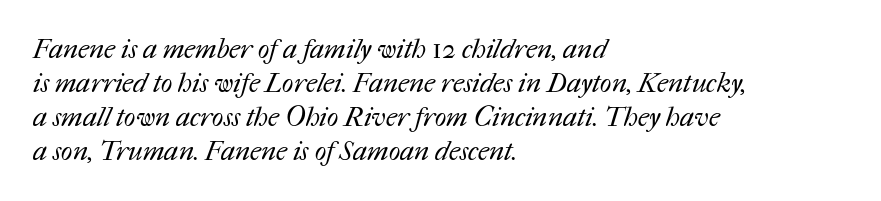
The lines sit at an ordinary, default distance from one another. Nothing heavy about these letters — not bold at all. Underlining? Definitely not there. Left-aligned paragraph, ragged on the right.
